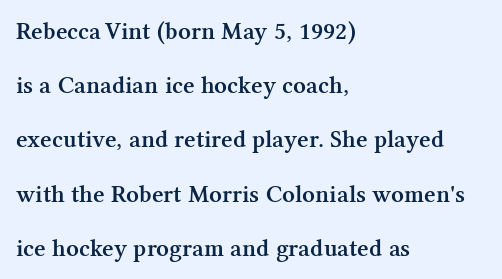
Q: Is the text bold? A: Semi-bold.
Q: Is the text italic (slanted)? A: No, it is upright.
Q: Is the text underlined? A: No.
Q: How is the paragraph aligned? A: Left-aligned.
Q: Is the spacing between letters normal or unusually wide? A: Normal.
Q: Is the spacing between lines tight, normal or loose? A: Loose.
